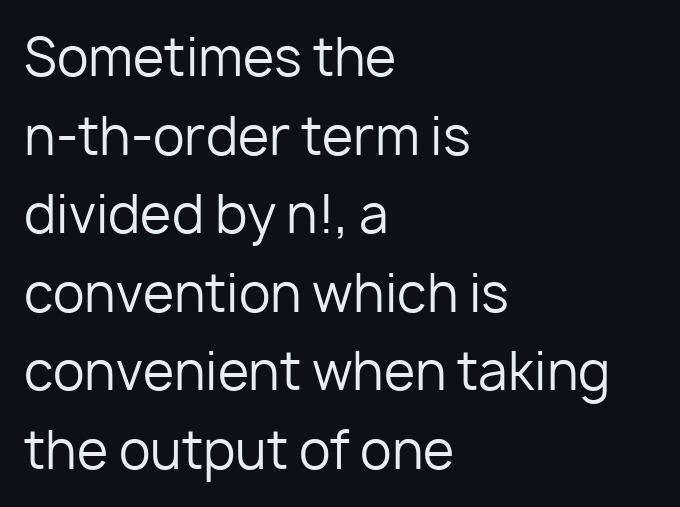
The letters advance in unequal steps, a hallmark of proportional type. The typography opts for an upright posture over an oblique one. Is there much room between lines? A standard amount, neither cramped nor airy. Caption: multi-line text, flush left, ragged right. Regarding serifs, this sample does without them. Bold? No — there's no thickening of the strokes.
